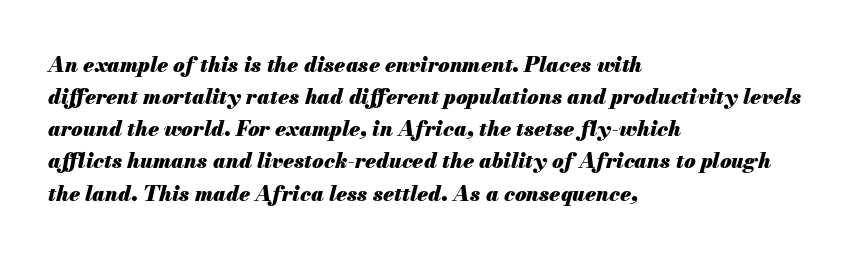
The image shows 21 px bold type, italic (leaning right); set left-aligned, normal line spacing (1.53x), normal letter spacing, not underlined.
